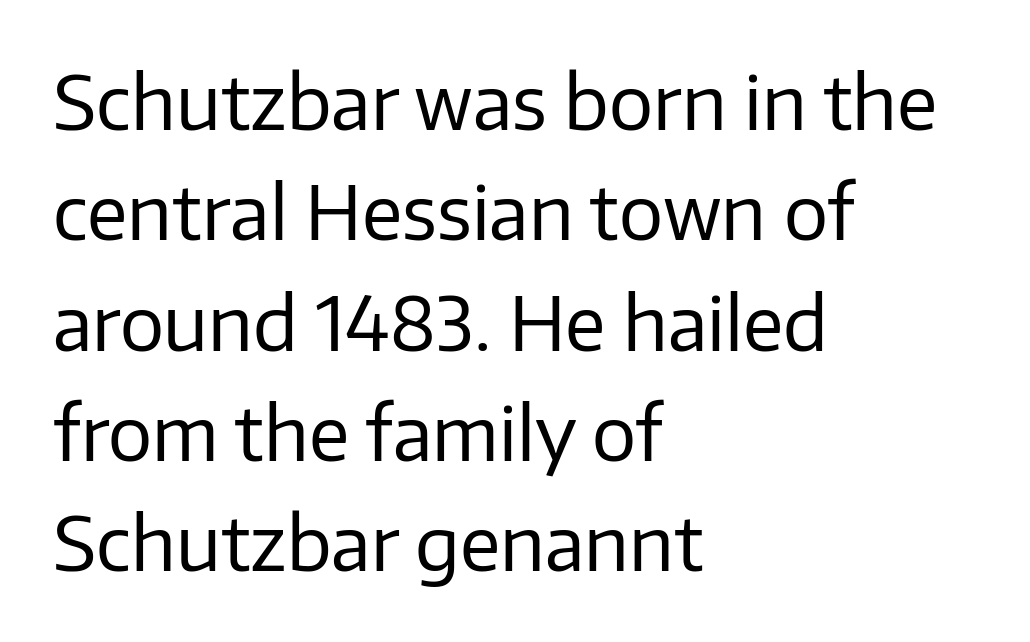
Q: Is the text bold? A: No.
Q: Is the text italic (slanted)? A: No, it is upright.
Q: Is the typeface a serif or a sans-serif typeface? A: Sans-serif.
Q: Is the text underlined? A: No.
Q: How is the paragraph aligned? A: Left-aligned.
Q: Is the spacing between letters normal or unusually wide? A: Normal.
Q: Is the spacing between lines tight, normal or loose? A: Normal.
Q: Width (condensed, normal, or wide)? A: Normal.
Q: Stroke contrast? A: Low.
Q: x-height? A: Medium.
Q: Monospaced? A: No.
